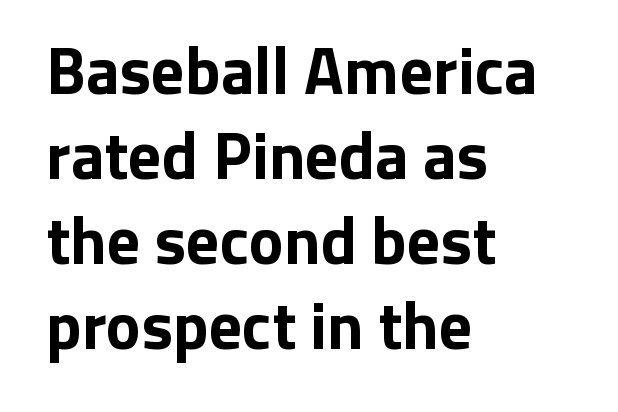
{"serif": "no", "italic": "no", "bold": "yes", "weight": "bold", "width": "normal", "stroke_contrast": "low", "x_height": "medium", "monospaced": "no", "underline": "no", "align": "left", "line_spacing": "normal", "line_spacing_ratio": 1.29, "letter_spacing": "normal", "letter_spacing_em": 0.0, "glyph_px": 66}
